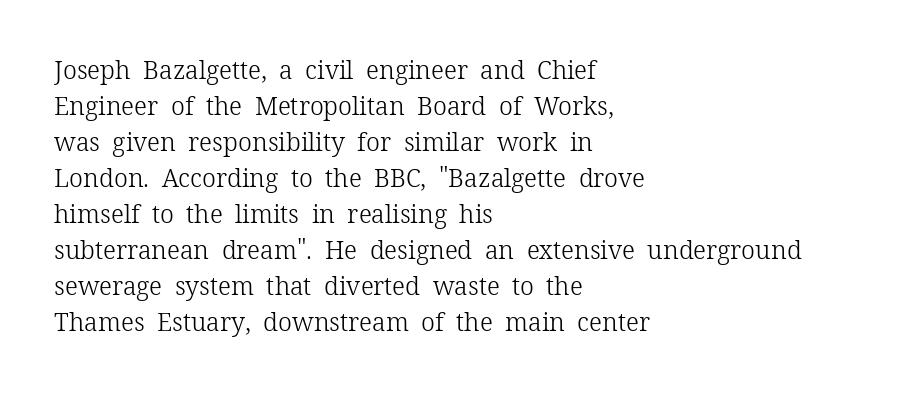
{"italic": "no", "bold": "no", "underline": "no", "align": "left", "line_spacing": "normal", "line_spacing_ratio": 1.44, "letter_spacing": "normal", "letter_spacing_em": 0.0, "glyph_px": 25}
